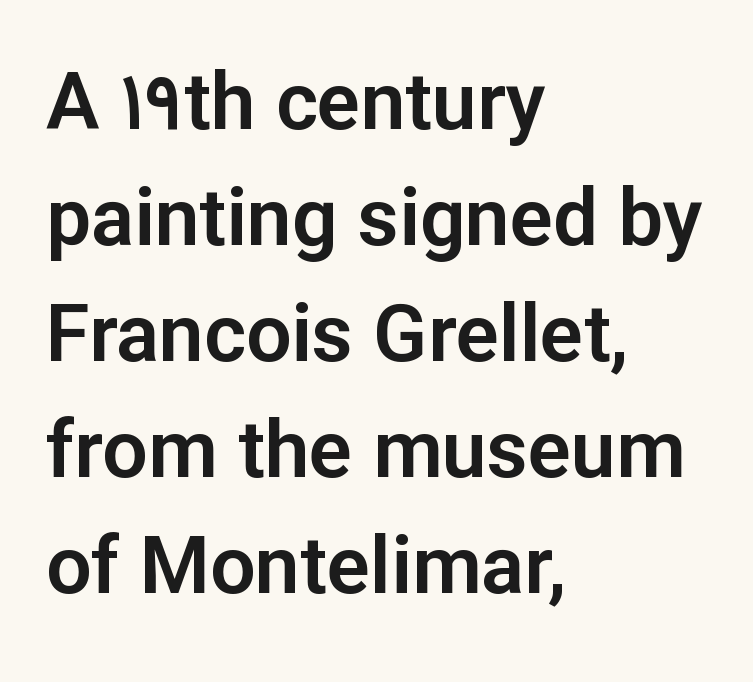
The image shows 80 px sans-serif type, upright; set left-aligned, normal line spacing (1.45x), normal letter spacing, not underlined; low stroke contrast and a medium x-height.
